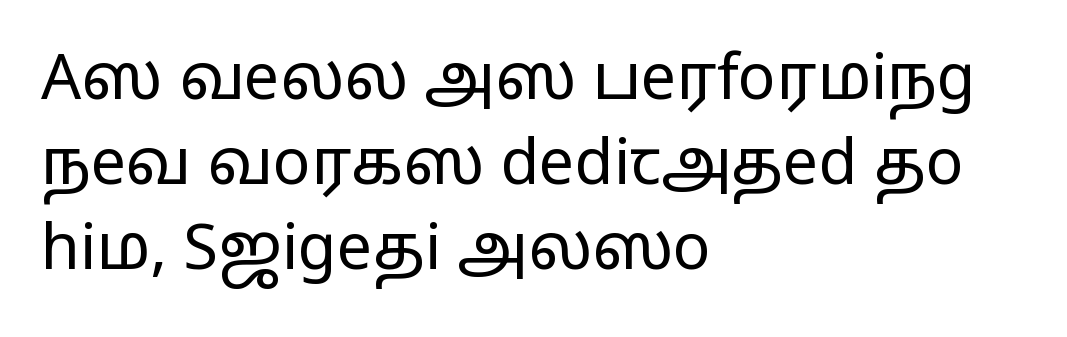
The image shows 63 px regular-weight, wide sans-serif type, upright; set left-aligned, normal line spacing (1.35x), normal letter spacing, not underlined; low stroke contrast and a medium x-height.
